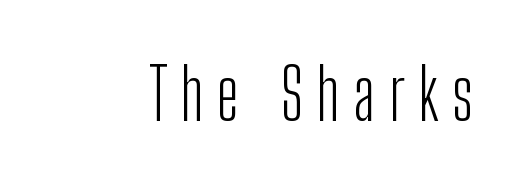
{"serif": "no", "italic": "no", "bold": "no", "weight": "light", "width": "condensed", "stroke_contrast": "low", "x_height": "medium", "monospaced": "no", "underline": "no", "glyph_px": 71}
